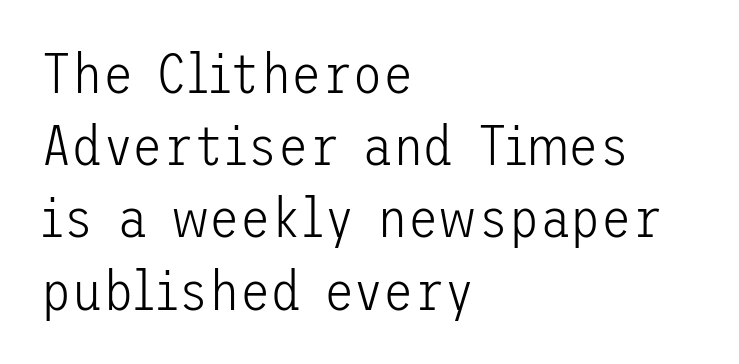
The image shows 56 px light sans-serif type, upright; set left-aligned, normal line spacing (1.29x), normal letter spacing, not underlined; low stroke contrast and a medium x-height.
